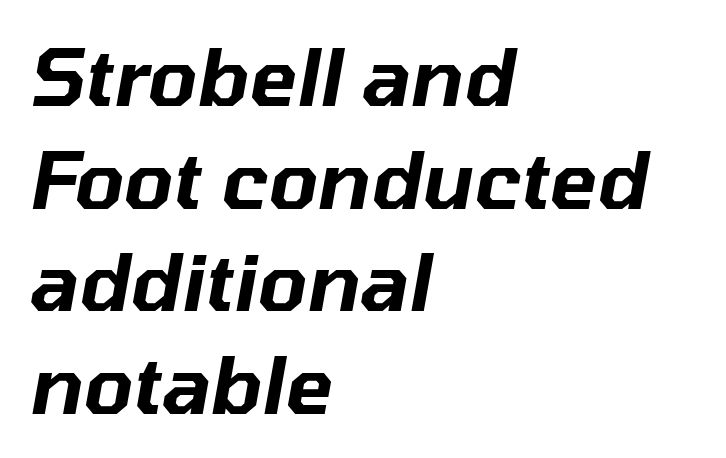
Q: Is the text italic (slanted)? A: Yes, it leans right by about 10 degrees.
Q: Is the text underlined? A: No.
Q: How is the paragraph aligned? A: Left-aligned.
Q: Is the spacing between letters normal or unusually wide? A: Normal.
Q: Is the spacing between lines tight, normal or loose? A: Normal.
Q: Width (condensed, normal, or wide)? A: Normal.
Q: Stroke contrast? A: Low.
Q: x-height? A: Medium.
Q: Monospaced? A: No.
